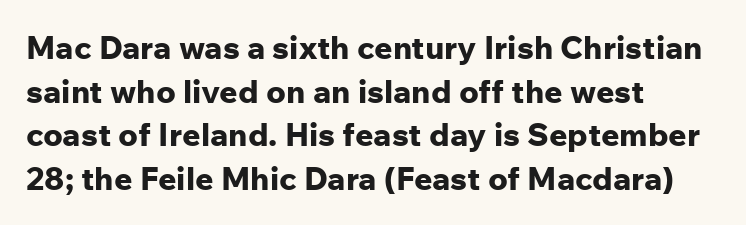
Look at the stroke-to-counter ratio: heavy, a bold. If you drew a line through each stem, it would be perfectly vertical. The space between consecutive lines is moderate. Honestly, the letter spacing is just normal — you wouldn't notice it.
